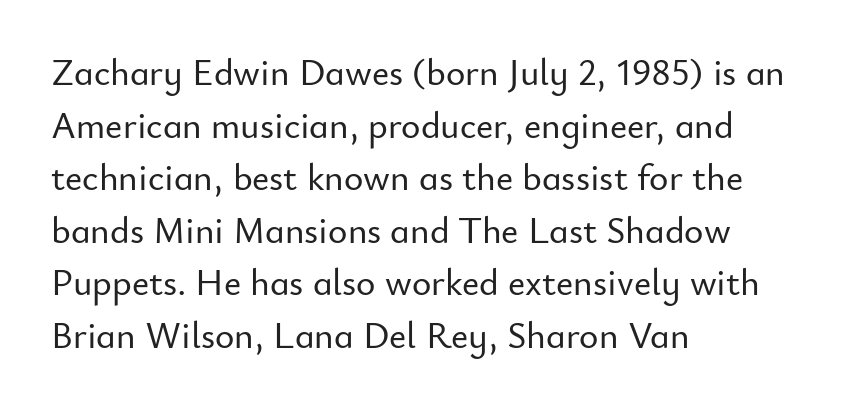
Q: Is the text italic (slanted)? A: No, it is upright.
Q: Is the typeface a serif or a sans-serif typeface? A: Sans-serif.
Q: Is the text underlined? A: No.
Q: How is the paragraph aligned? A: Left-aligned.
Q: Is the spacing between letters normal or unusually wide? A: Normal.
Q: Is the spacing between lines tight, normal or loose? A: Normal.
Q: Width (condensed, normal, or wide)? A: Normal.
Q: Stroke contrast? A: Low.
Q: x-height? A: Small.
Q: Monospaced? A: No.
